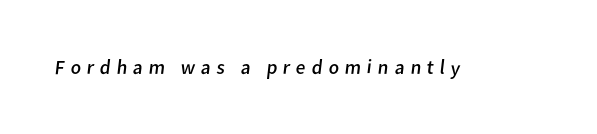
The image shows 20 px text type; set unusually wide letter spacing (+0.29 em), not underlined.
